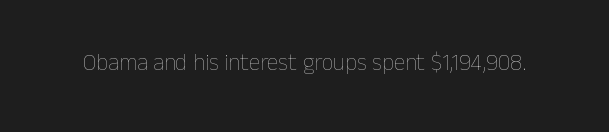
The image shows 23 px text type, upright; set normal letter spacing, not underlined.
